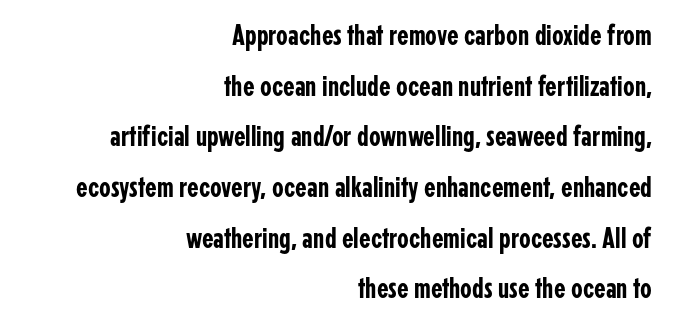
{"serif": "no", "italic": "no", "width": "condensed", "stroke_contrast": "low", "x_height": "medium", "monospaced": "no", "underline": "no", "align": "right", "line_spacing": "normal", "line_spacing_ratio": 1.69, "letter_spacing": "normal", "letter_spacing_em": 0.0, "glyph_px": 30}
